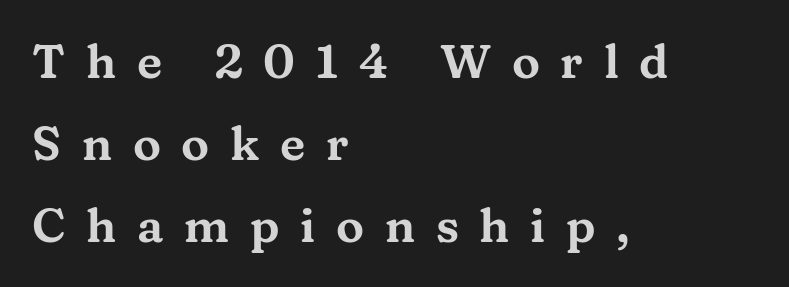
The image shows 47 px wide serif type, upright; set left-aligned, line spacing 1.75x, unusually wide letter spacing (+0.44 em), not underlined; medium stroke contrast and a medium x-height.
